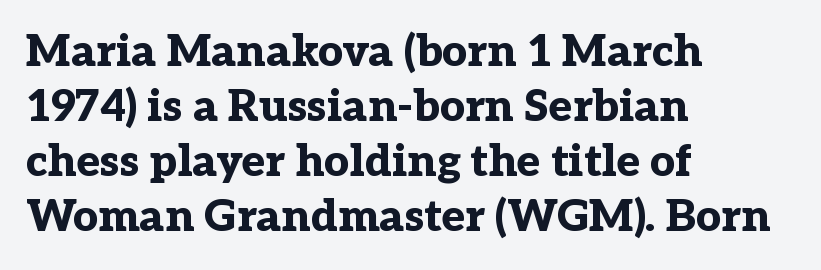
Q: Is the text bold? A: Yes.
Q: Is the text italic (slanted)? A: No, it is upright.
Q: Is the typeface a serif or a sans-serif typeface? A: Serif.
Q: Is the text underlined? A: No.
Q: How is the paragraph aligned? A: Left-aligned.
Q: Is the spacing between letters normal or unusually wide? A: Normal.
Q: Is the spacing between lines tight, normal or loose? A: Normal.
Q: Width (condensed, normal, or wide)? A: Normal.
Q: Stroke contrast? A: Low.
Q: x-height? A: Medium.
Q: Monospaced? A: No.
